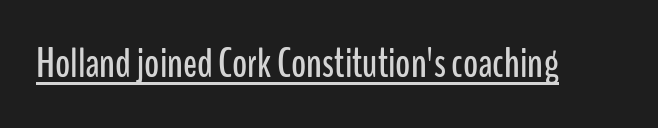
In designer terms, the underline attribute is active on this setting. It's the straight-up-and-down kind of type. Spacing verdict: proportional, widths tailored to each character. What kind of face is this? One without serifs — a sans.
